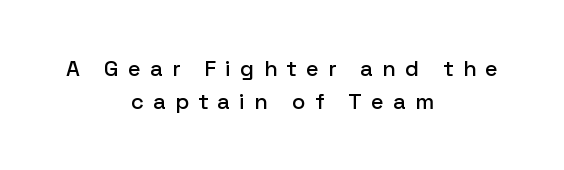
The space between consecutive lines is moderate. There is plenty of visible air inserted between adjacent glyphs. The letters stand upright; this is a roman face. Check the space under the baseline: it is left empty. This sample is center-justified, so both line endings float freely.
